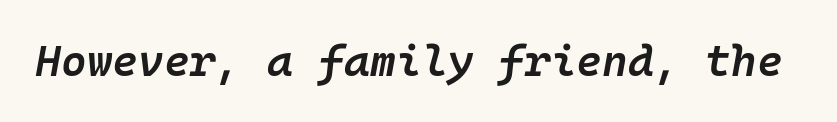
Q: Is the text bold? A: Semi-bold.
Q: Is the text italic (slanted)? A: Yes, it leans right by about 10 degrees.
Q: Is the text underlined? A: No.
Q: Is the spacing between letters normal or unusually wide? A: Normal.
Q: Width (condensed, normal, or wide)? A: Normal.
Q: Stroke contrast? A: Low.
Q: x-height? A: Medium.
Q: Monospaced? A: Yes.
